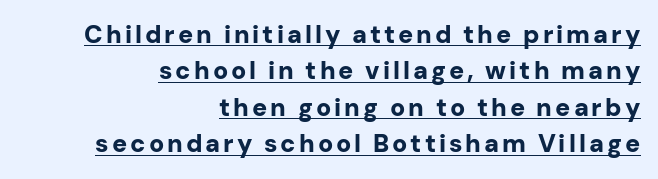
The image shows 25 px bold type, upright; set right-aligned, normal line spacing (1.46x), underlined.
